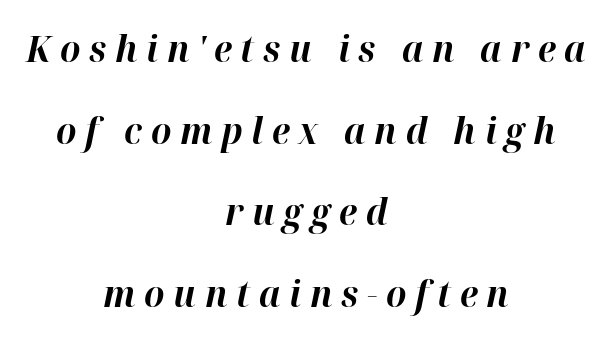
The image shows 36 px bold type, italic (leaning right); set centered, loose line spacing (2.27x), unusually wide letter spacing (+0.24 em), not underlined; high stroke contrast and a medium x-height.
